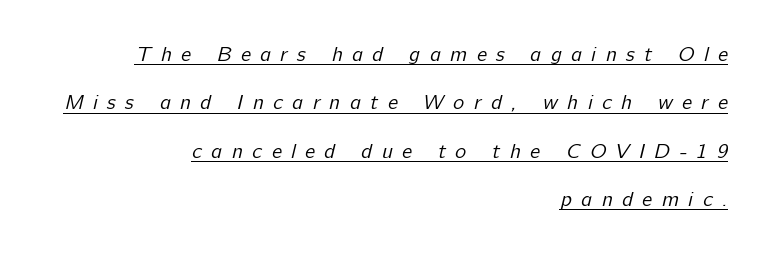
{"bold": "no", "underline": "yes", "align": "right", "line_spacing": "loose", "line_spacing_ratio": 2.3, "letter_spacing": "wide", "letter_spacing_em": 0.45, "glyph_px": 21}
